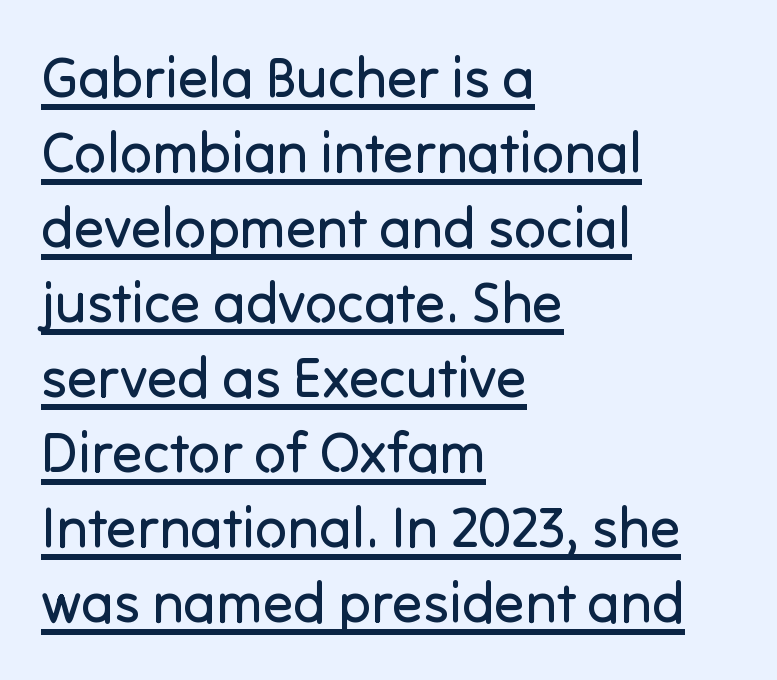
Q: Is the text bold? A: No.
Q: Is the text italic (slanted)? A: No, it is upright.
Q: Is the typeface a serif or a sans-serif typeface? A: Sans-serif.
Q: Is the text underlined? A: Yes.
Q: How is the paragraph aligned? A: Left-aligned.
Q: Is the spacing between letters normal or unusually wide? A: Normal.
Q: Is the spacing between lines tight, normal or loose? A: Normal.
Q: Width (condensed, normal, or wide)? A: Normal.
Q: Stroke contrast? A: Low.
Q: x-height? A: Medium.
Q: Monospaced? A: No.
